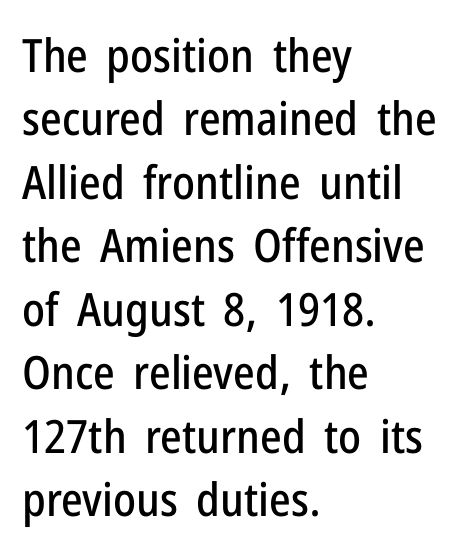
A classic flush-left, rag-right setting is used for this passage. Decoration check: the copy has no underline. Typographically, this falls in the sans-serif category. Here the designer chose a conventional face with non-uniform glyph widths. The vertical gap from one line to the next is medium. Does the lettering tilt? It doesn't — this is upright.
